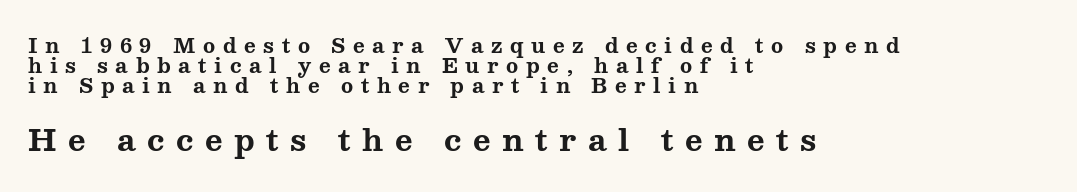
Q: Is the text bold? A: Yes.
Q: Is the text italic (slanted)? A: No, it is upright.
Q: Is the typeface a serif or a sans-serif typeface? A: Serif.
Q: Is the text underlined? A: No.
Q: How is the paragraph aligned? A: Left-aligned.
Q: Is the spacing between letters normal or unusually wide? A: Unusually wide.
Q: Is the spacing between lines tight, normal or loose? A: Tight.
Q: Which block of text is set in a larger size, the first (top) or the second (bottom)? A: The second (bottom) one.
Q: Width (condensed, normal, or wide)? A: Wide.
Q: Stroke contrast? A: Medium.
Q: x-height? A: Medium.
Q: Monospaced? A: No.
